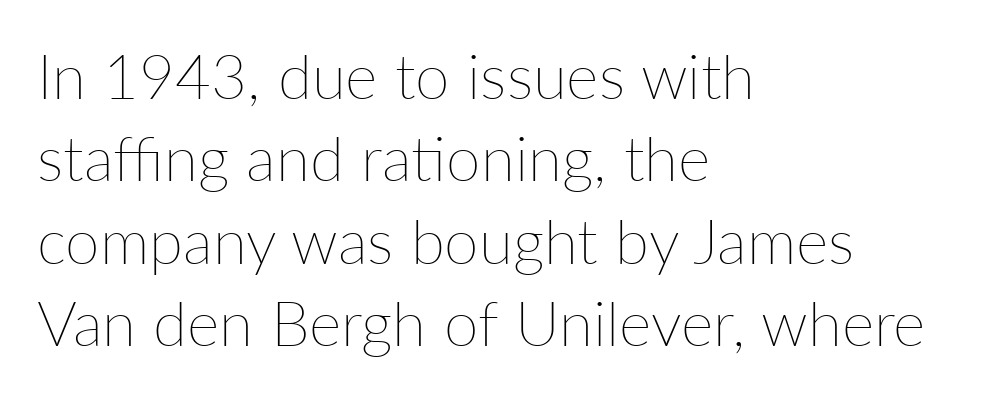
Spacing verdict: proportional, widths tailored to each character. Upright lettering throughout. A quiet, ordinary-to-light weight characterises the typeface. The setting favours the left margin, as ordinary paragraphs usually do. Lines of text with bare space underneath.
